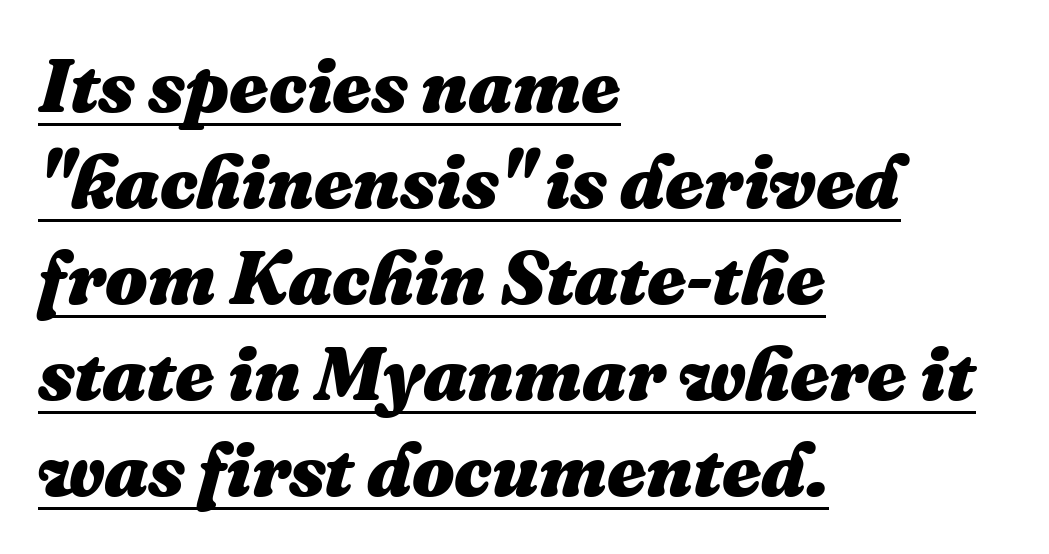
{"italic": "yes", "lean": "right", "slant_degrees": 16, "bold": "yes", "weight": "heavy", "width": "normal", "stroke_contrast": "medium", "x_height": "medium", "monospaced": "no", "underline": "yes", "align": "left", "line_spacing": "normal", "line_spacing_ratio": 1.28, "letter_spacing": "normal", "letter_spacing_em": 0.0, "glyph_px": 75}
